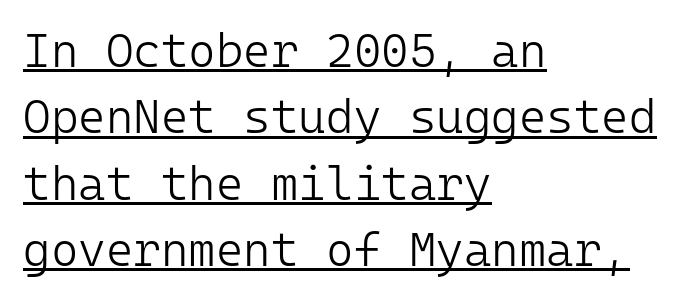
{"serif": "no", "italic": "no", "bold": "no", "weight": "light", "width": "normal", "stroke_contrast": "low", "x_height": "medium", "monospaced": "yes", "underline": "yes", "align": "left", "line_spacing": "normal", "line_spacing_ratio": 1.41, "letter_spacing": "normal", "letter_spacing_em": 0.0, "glyph_px": 47}
